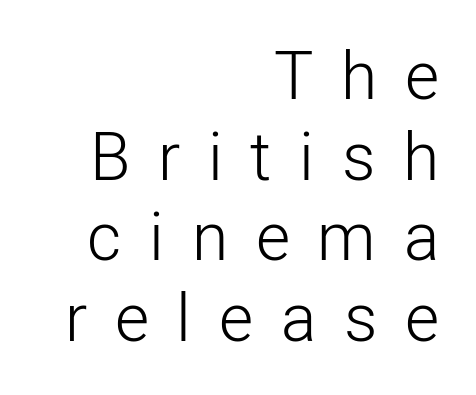
Q: Is the text bold? A: No.
Q: Is the text italic (slanted)? A: No, it is upright.
Q: Is the typeface a serif or a sans-serif typeface? A: Sans-serif.
Q: Is the text underlined? A: No.
Q: How is the paragraph aligned? A: Right-aligned.
Q: Is the spacing between letters normal or unusually wide? A: Unusually wide.
Q: Width (condensed, normal, or wide)? A: Normal.
Q: Stroke contrast? A: Low.
Q: x-height? A: Medium.
Q: Monospaced? A: No.
